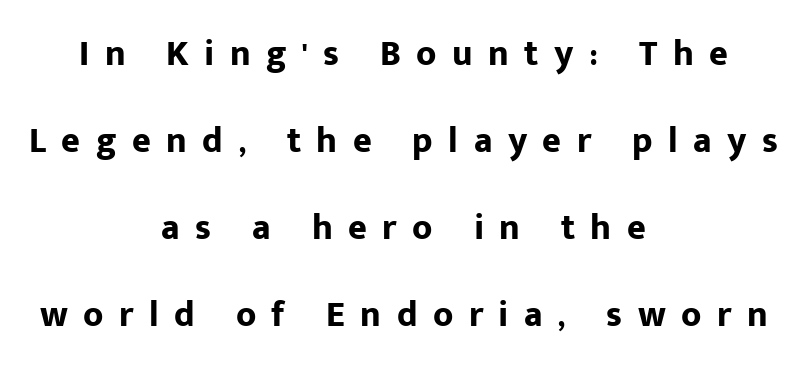
The image shows 36 px bold sans-serif type, upright; set centered, loose line spacing (2.42x), unusually wide letter spacing (+0.43 em), not underlined; low stroke contrast and a medium x-height.
